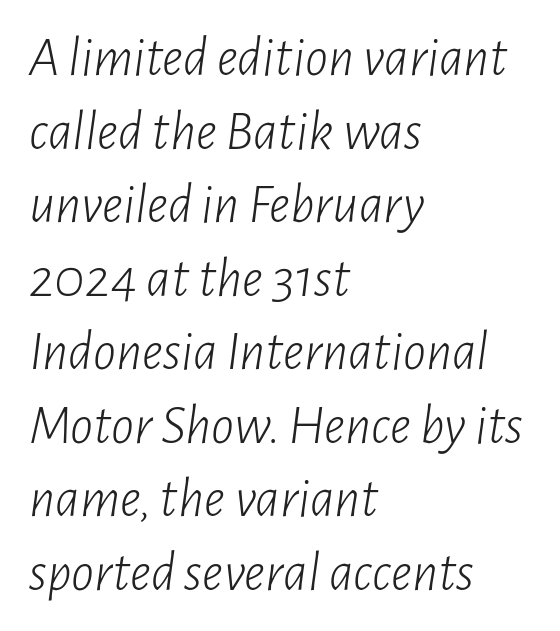
Q: Is the text bold? A: No.
Q: Is the text italic (slanted)? A: Yes, it leans right by about 7 degrees.
Q: Is the text underlined? A: No.
Q: How is the paragraph aligned? A: Left-aligned.
Q: Is the spacing between letters normal or unusually wide? A: Normal.
Q: Is the spacing between lines tight, normal or loose? A: Normal.
Q: Width (condensed, normal, or wide)? A: Condensed.
Q: Stroke contrast? A: Low.
Q: x-height? A: Medium.
Q: Monospaced? A: No.
